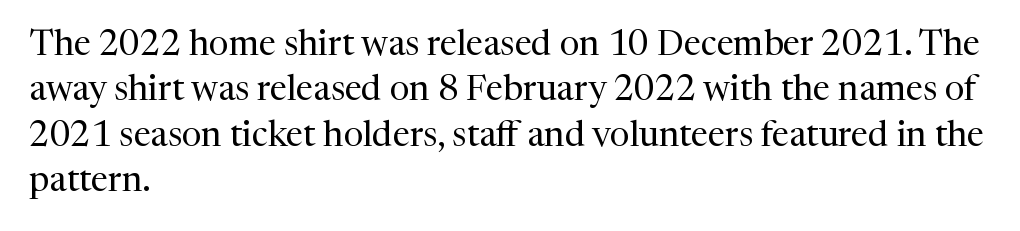
The image shows 35 px regular-weight serif type, upright; set left-aligned, normal line spacing (1.3x), normal letter spacing, not underlined; medium stroke contrast and a medium x-height.
